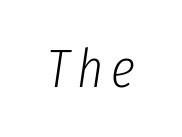
Q: Is the text bold? A: No.
Q: Is the text italic (slanted)? A: Yes, it leans right by about 8 degrees.
Q: Is the text underlined? A: No.
Q: Width (condensed, normal, or wide)? A: Condensed.
Q: Stroke contrast? A: Low.
Q: x-height? A: Medium.
Q: Monospaced? A: No.
